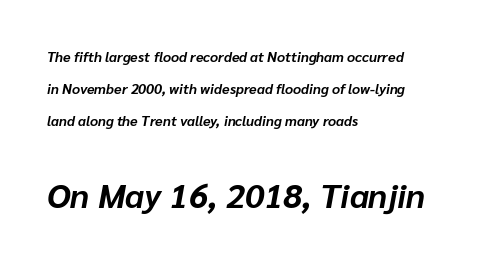
Q: Is the text bold? A: Yes.
Q: Is the text italic (slanted)? A: Yes, it leans right by about 10 degrees.
Q: Is the text underlined? A: No.
Q: How is the paragraph aligned? A: Left-aligned.
Q: Is the spacing between letters normal or unusually wide? A: Normal.
Q: Is the spacing between lines tight, normal or loose? A: Loose.
Q: Which block of text is set in a larger size, the first (top) or the second (bottom)? A: The second (bottom) one.
Q: Width (condensed, normal, or wide)? A: Normal.
Q: Stroke contrast? A: Low.
Q: x-height? A: Medium.
Q: Monospaced? A: No.
